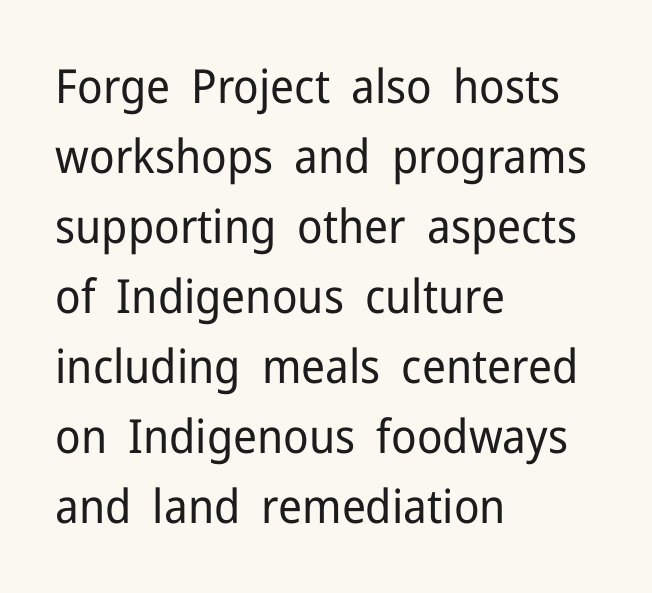
The image shows 47 px regular-weight sans-serif type, upright; set left-aligned, normal line spacing (1.49x), normal letter spacing, not underlined; low stroke contrast and a medium x-height.
